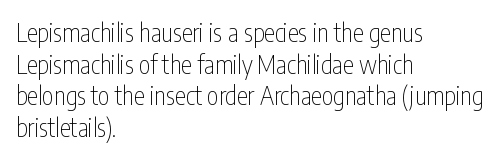
Q: Is the text bold? A: No.
Q: Is the text italic (slanted)? A: No, it is upright.
Q: Is the text underlined? A: No.
Q: How is the paragraph aligned? A: Left-aligned.
Q: Is the spacing between letters normal or unusually wide? A: Normal.
Q: Is the spacing between lines tight, normal or loose? A: Normal.
